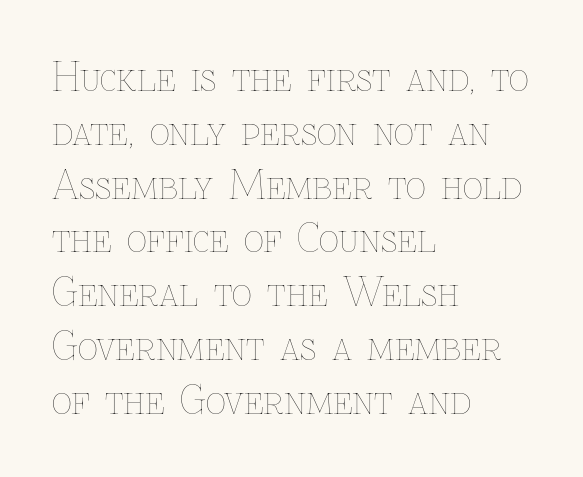
The image shows 39 px thin type, upright; set left-aligned, normal line spacing (1.38x), normal letter spacing, not underlined; low stroke contrast and a medium x-height.
